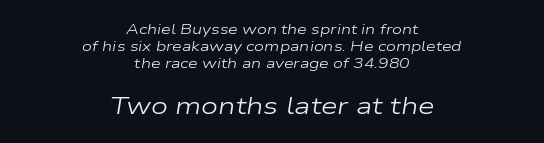
Q: Is the text bold? A: No.
Q: Is the text italic (slanted)? A: Yes, it leans right by about 9 degrees.
Q: Is the text underlined? A: No.
Q: How is the paragraph aligned? A: Centered.
Q: Is the spacing between letters normal or unusually wide? A: Normal.
Q: Which block of text is set in a larger size, the first (top) or the second (bottom)? A: The second (bottom) one.
